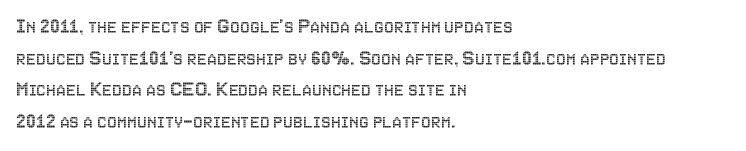
Ordinary non-slanted type is in use. Letter spacing: default. This sample is left-justified, so line endings fall wherever the words run out. Underline: absent. Successive baselines arrive at the customary interval.
